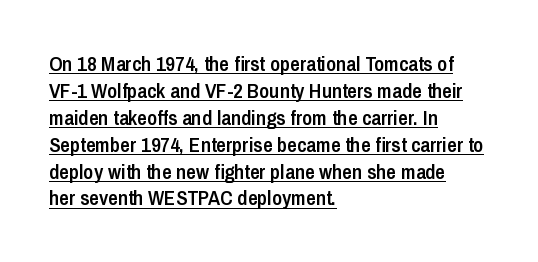
Q: Is the text bold? A: Semi-bold.
Q: Is the text italic (slanted)? A: No, it is upright.
Q: Is the text underlined? A: Yes.
Q: How is the paragraph aligned? A: Left-aligned.
Q: Is the spacing between letters normal or unusually wide? A: Normal.
Q: Is the spacing between lines tight, normal or loose? A: Normal.
